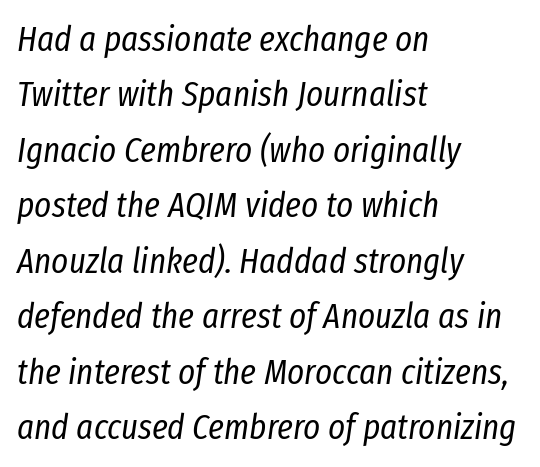
{"italic": "yes", "lean": "right", "slant_degrees": 8, "bold": "no", "weight": "regular", "width": "condensed", "stroke_contrast": "low", "x_height": "medium", "monospaced": "no", "underline": "no", "align": "left", "line_spacing": "normal", "line_spacing_ratio": 1.54, "letter_spacing": "normal", "letter_spacing_em": 0.0, "glyph_px": 36}
